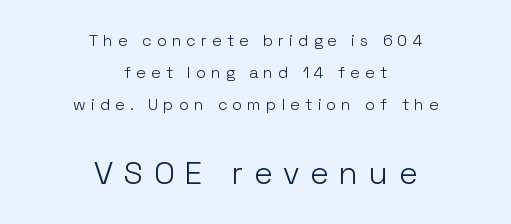
{"serif": "no", "italic": "no", "bold": "no", "weight": "light", "width": "normal", "stroke_contrast": "low", "x_height": "medium", "monospaced": "no", "underline": "no", "align": "center", "line_spacing": "loose", "line_spacing_ratio": 2.0, "letter_spacing": "wide", "letter_spacing_em": 0.34, "larger_block": "second", "size_ratio": 2.0, "glyph_px": 32}
